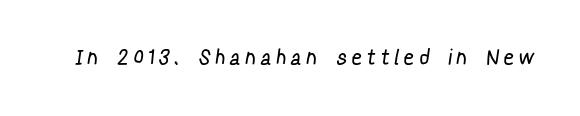
{"bold": "no", "underline": "no", "letter_spacing": "wide", "letter_spacing_em": 0.33, "glyph_px": 21}
